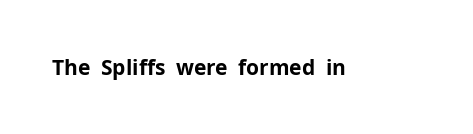
{"italic": "no", "bold": "yes", "underline": "no", "letter_spacing": "normal", "letter_spacing_em": 0.0, "glyph_px": 21}
